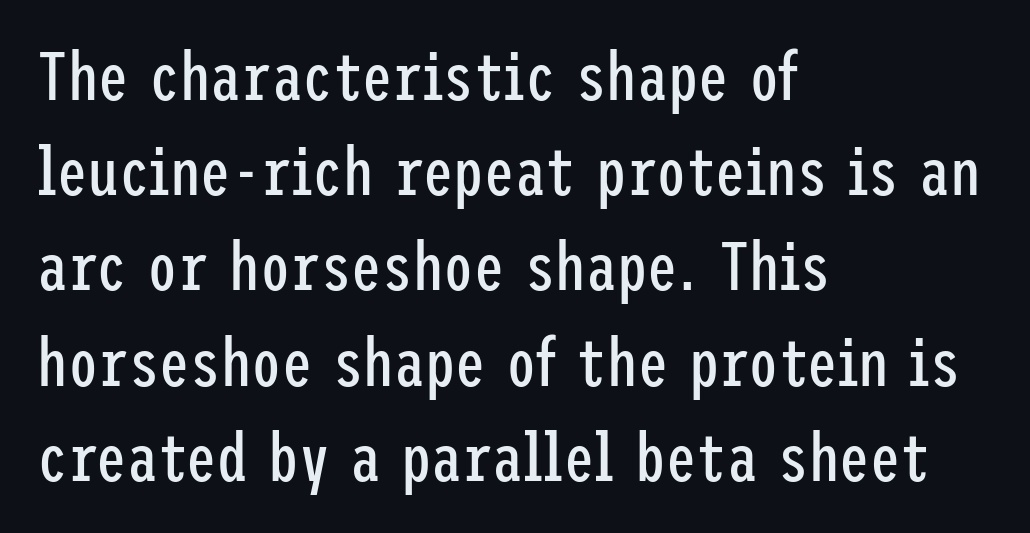
Q: Is the text bold? A: No.
Q: Is the text italic (slanted)? A: No, it is upright.
Q: Is the typeface a serif or a sans-serif typeface? A: Sans-serif.
Q: Is the text underlined? A: No.
Q: How is the paragraph aligned? A: Left-aligned.
Q: Is the spacing between letters normal or unusually wide? A: Normal.
Q: Is the spacing between lines tight, normal or loose? A: Normal.
Q: Width (condensed, normal, or wide)? A: Condensed.
Q: Stroke contrast? A: Low.
Q: x-height? A: Medium.
